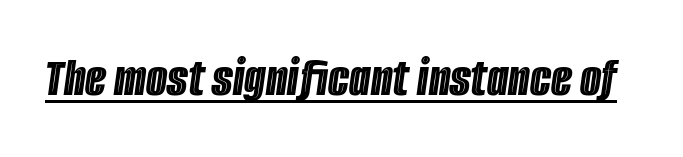
Q: Is the text italic (slanted)? A: Yes, it leans right by about 8 degrees.
Q: Is the text underlined? A: Yes.
Q: Is the spacing between letters normal or unusually wide? A: Normal.
Q: Width (condensed, normal, or wide)? A: Condensed.
Q: x-height? A: Large.
Q: Monospaced? A: No.
